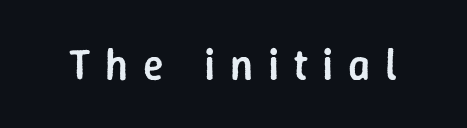
{"serif": "no", "italic": "no", "bold": "semi", "weight": "semibold", "width": "normal", "stroke_contrast": "low", "x_height": "medium", "monospaced": "no", "underline": "no", "letter_spacing": "wide", "letter_spacing_em": 0.34, "glyph_px": 43}
